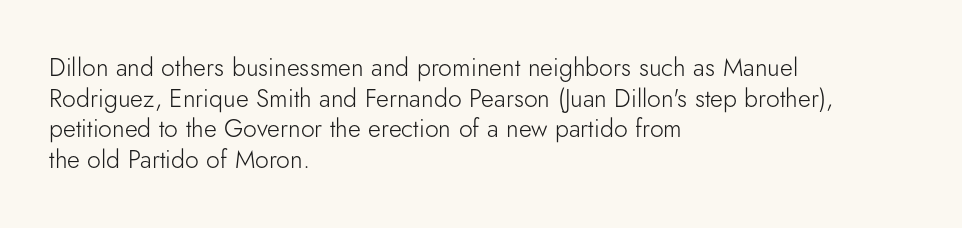
The image shows 25 px text type, upright; set left-aligned, line spacing 1.23x, normal letter spacing, not underlined.
